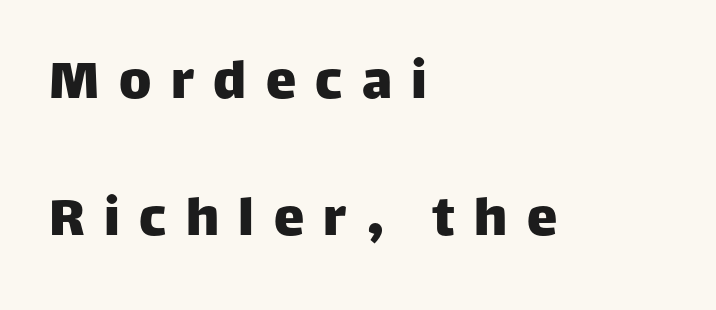
The passage shown is not underscored anywhere. Upright lettering throughout. Rows of type keep a wide berth in the vertical direction. One-word summary of the alignment: left.
